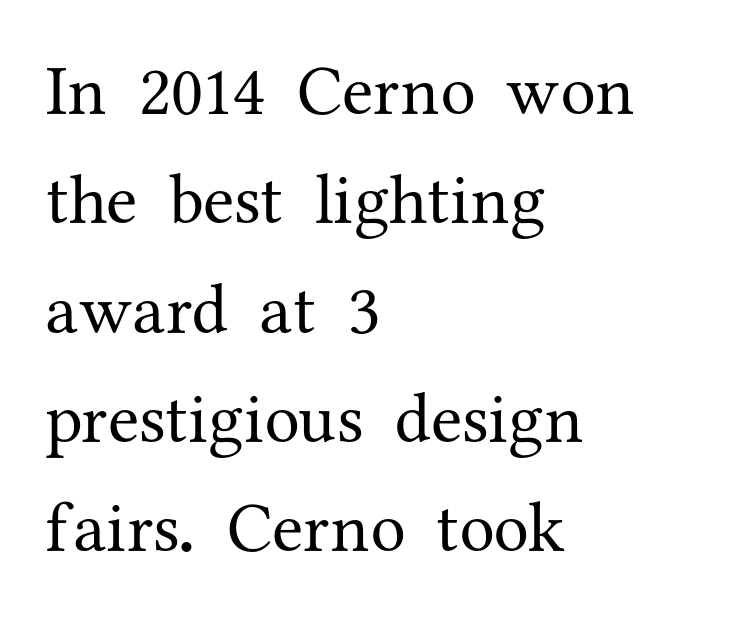
Q: Is the text bold? A: No.
Q: Is the text italic (slanted)? A: No, it is upright.
Q: Is the typeface a serif or a sans-serif typeface? A: Serif.
Q: Is the text underlined? A: No.
Q: How is the paragraph aligned? A: Left-aligned.
Q: Is the spacing between letters normal or unusually wide? A: Normal.
Q: Is the spacing between lines tight, normal or loose? A: Normal.
Q: Width (condensed, normal, or wide)? A: Normal.
Q: Stroke contrast? A: Medium.
Q: x-height? A: Medium.
Q: Monospaced? A: No.
